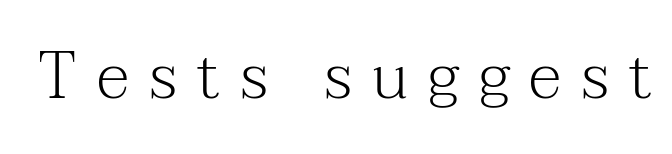
{"serif": "yes", "italic": "no", "bold": "no", "weight": "light", "width": "normal", "stroke_contrast": "medium", "x_height": "medium", "monospaced": "no", "underline": "no", "letter_spacing": "wide", "letter_spacing_em": 0.3, "glyph_px": 66}
